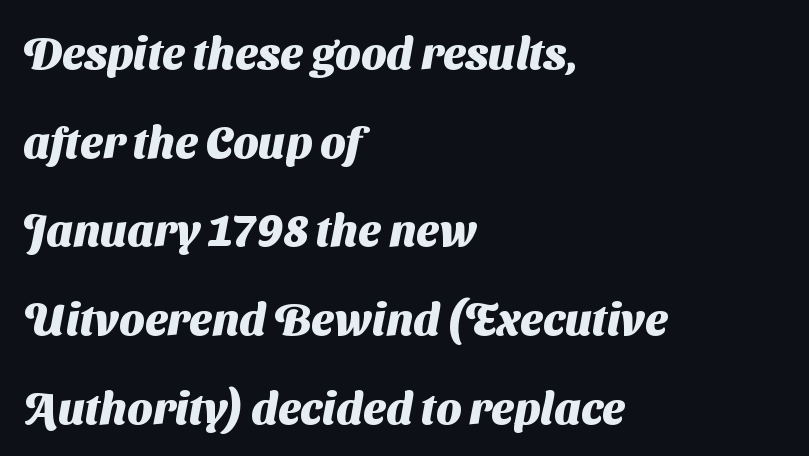
The image shows 45 px heavy sans-serif type; set left-aligned, loose line spacing (1.97x), normal letter spacing, not underlined; medium stroke contrast and a medium x-height.
